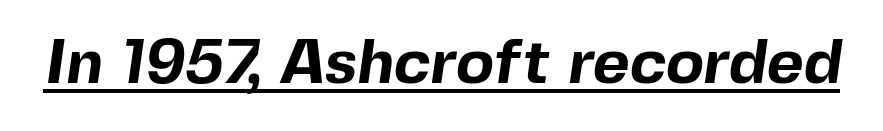
Q: Is the text bold? A: Yes.
Q: Is the typeface a serif or a sans-serif typeface? A: Sans-serif.
Q: Is the text underlined? A: Yes.
Q: Is the spacing between letters normal or unusually wide? A: Normal.
Q: Width (condensed, normal, or wide)? A: Normal.
Q: x-height? A: Medium.
Q: Monospaced? A: No.
